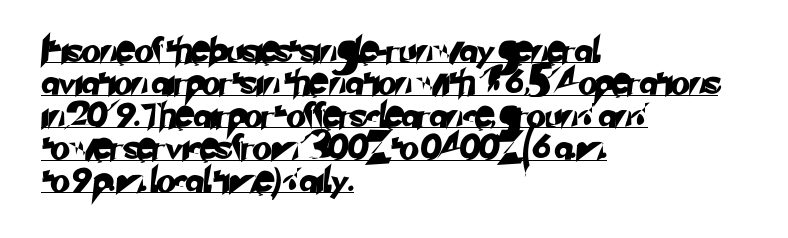
The image shows 25 px text type; set left-aligned, normal line spacing (1.3x), normal letter spacing, underlined.
